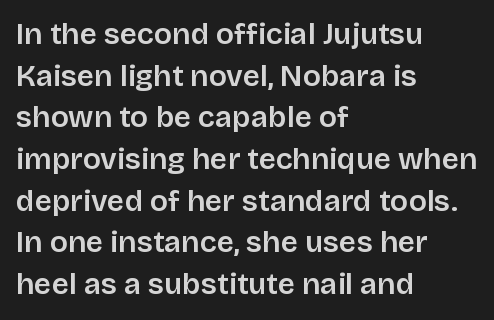
The image shows 30 px sans-serif type, upright; set left-aligned, normal line spacing (1.39x), normal letter spacing, not underlined; low stroke contrast and a large x-height.
